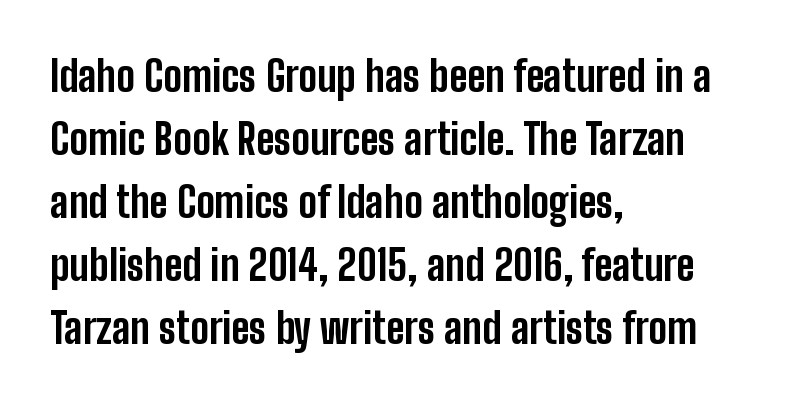
The image shows 42 px bold, condensed sans-serif type, upright; set left-aligned, normal line spacing (1.5x), normal letter spacing, not underlined; low stroke contrast and a medium x-height.
